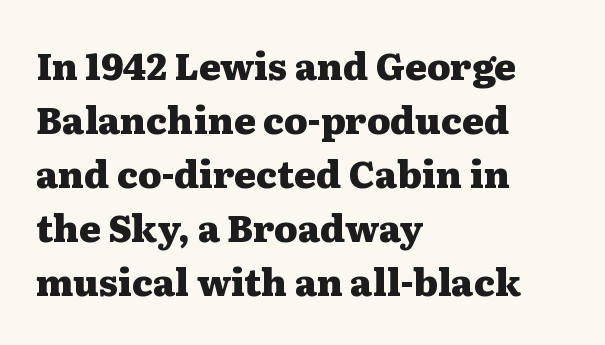
Q: Is the text bold? A: Yes.
Q: Is the text italic (slanted)? A: No, it is upright.
Q: Is the typeface a serif or a sans-serif typeface? A: Serif.
Q: Is the text underlined? A: No.
Q: How is the paragraph aligned? A: Left-aligned.
Q: Is the spacing between letters normal or unusually wide? A: Normal.
Q: Is the spacing between lines tight, normal or loose? A: Normal.
Q: Width (condensed, normal, or wide)? A: Wide.
Q: Stroke contrast? A: Medium.
Q: x-height? A: Medium.
Q: Monospaced? A: No.
